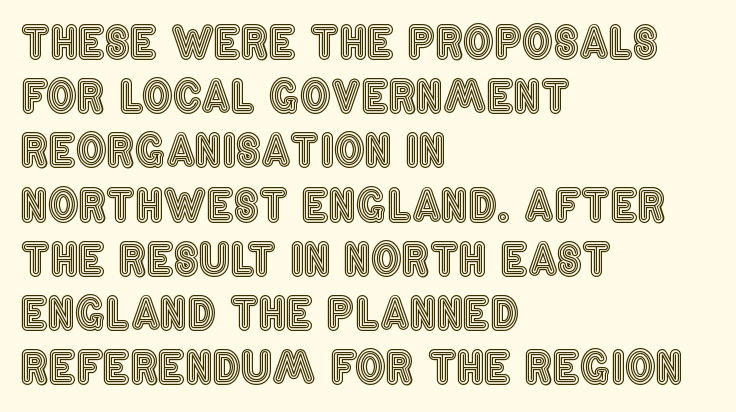
{"italic": "no", "width": "condensed", "x_height": "large", "monospaced": "no", "underline": "no", "align": "left", "line_spacing": "normal", "line_spacing_ratio": 1.26, "letter_spacing": "normal", "letter_spacing_em": 0.0, "glyph_px": 43}
